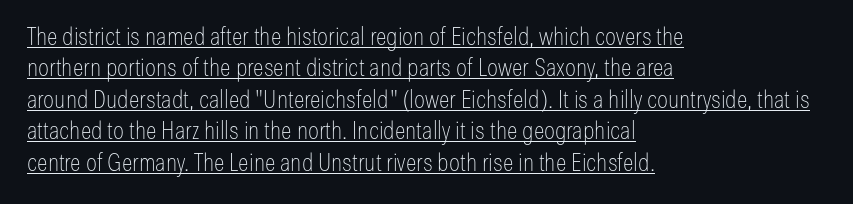
The image shows 25 px text type, upright; set left-aligned, normal line spacing (1.26x), normal letter spacing, underlined.
